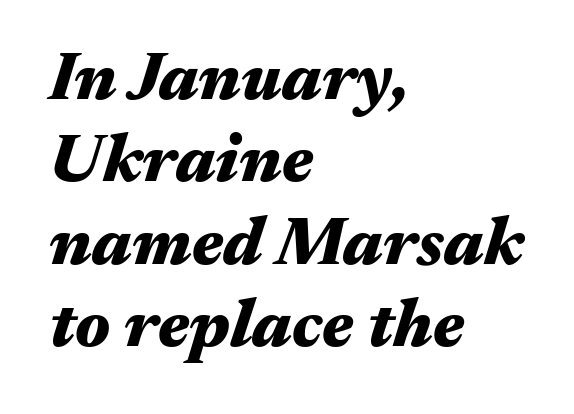
{"italic": "yes", "lean": "right", "slant_degrees": 17, "bold": "yes", "weight": "heavy", "width": "wide", "stroke_contrast": "medium", "x_height": "medium", "monospaced": "no", "underline": "no", "align": "left", "line_spacing_ratio": 1.21, "letter_spacing": "normal", "letter_spacing_em": 0.0, "glyph_px": 68}
